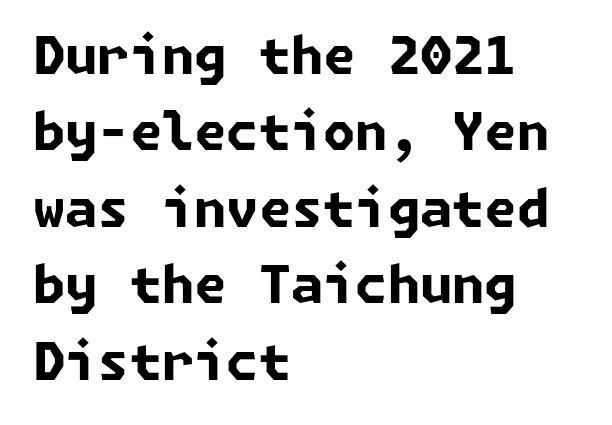
Q: Is the text bold? A: Yes.
Q: Is the typeface a serif or a sans-serif typeface? A: Sans-serif.
Q: Is the text underlined? A: No.
Q: How is the paragraph aligned? A: Left-aligned.
Q: Is the spacing between letters normal or unusually wide? A: Normal.
Q: Is the spacing between lines tight, normal or loose? A: Normal.
Q: Width (condensed, normal, or wide)? A: Normal.
Q: Stroke contrast? A: Low.
Q: x-height? A: Medium.
